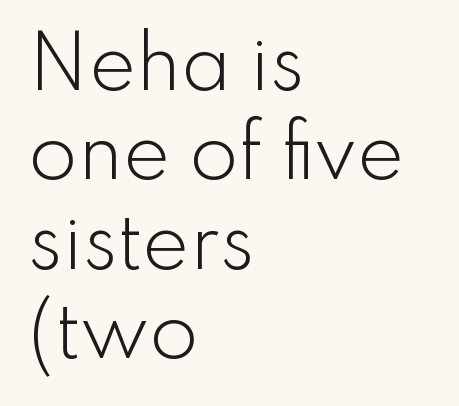
The image shows 71 px light sans-serif type, upright; set left-aligned, normal line spacing (1.26x), normal letter spacing, not underlined; low stroke contrast and a small x-height.
